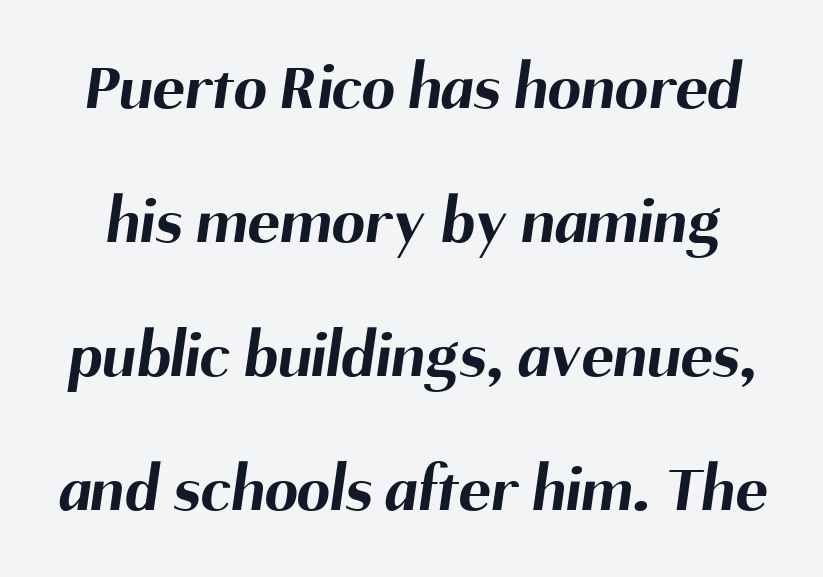
Q: Is the text bold? A: Yes.
Q: Is the typeface a serif or a sans-serif typeface? A: Sans-serif.
Q: Is the text underlined? A: No.
Q: Is the spacing between letters normal or unusually wide? A: Normal.
Q: Is the spacing between lines tight, normal or loose? A: Loose.
Q: Width (condensed, normal, or wide)? A: Normal.
Q: Stroke contrast? A: Medium.
Q: x-height? A: Medium.
Q: Monospaced? A: No.
